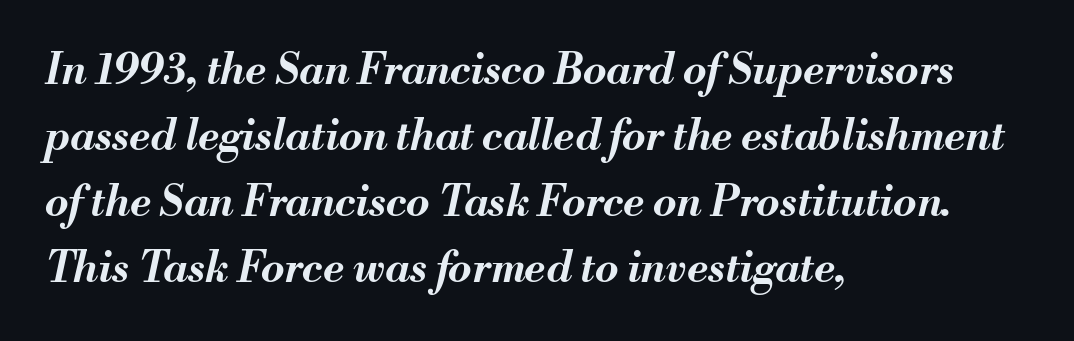
Q: Is the text bold? A: Yes.
Q: Is the text italic (slanted)? A: Yes, it leans right by about 13 degrees.
Q: Is the text underlined? A: No.
Q: How is the paragraph aligned? A: Left-aligned.
Q: Is the spacing between letters normal or unusually wide? A: Normal.
Q: Is the spacing between lines tight, normal or loose? A: Normal.
Q: Width (condensed, normal, or wide)? A: Normal.
Q: Stroke contrast? A: Medium.
Q: x-height? A: Small.
Q: Monospaced? A: No.
